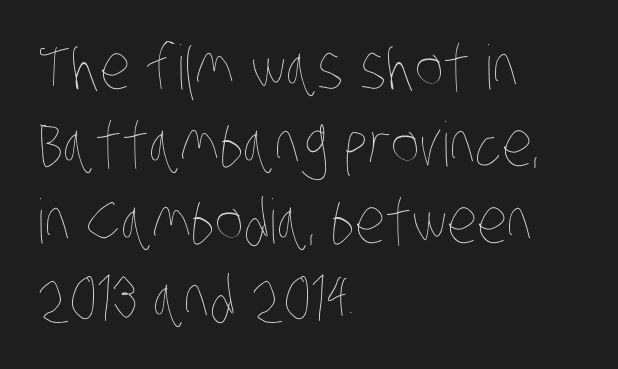
The image shows 61 px thin, condensed type; set left-aligned, normal line spacing (1.26x), normal letter spacing, not underlined; low stroke contrast and a large x-height.
